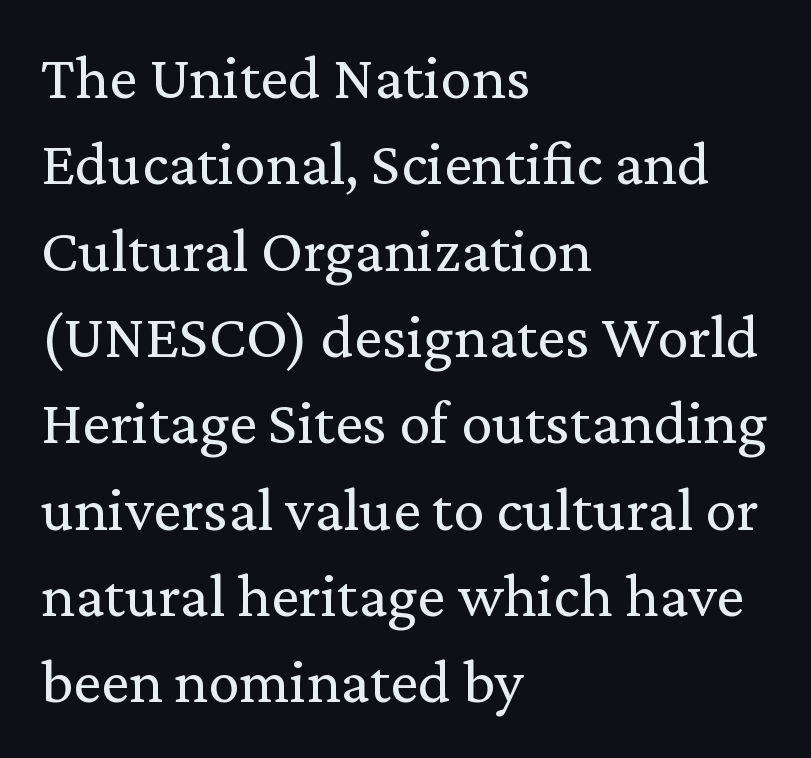
Q: Is the text bold? A: No.
Q: Is the text italic (slanted)? A: No, it is upright.
Q: Is the typeface a serif or a sans-serif typeface? A: Serif.
Q: Is the text underlined? A: No.
Q: How is the paragraph aligned? A: Left-aligned.
Q: Is the spacing between letters normal or unusually wide? A: Normal.
Q: Is the spacing between lines tight, normal or loose? A: Normal.
Q: Width (condensed, normal, or wide)? A: Normal.
Q: Stroke contrast? A: Low.
Q: x-height? A: Medium.
Q: Monospaced? A: No.
